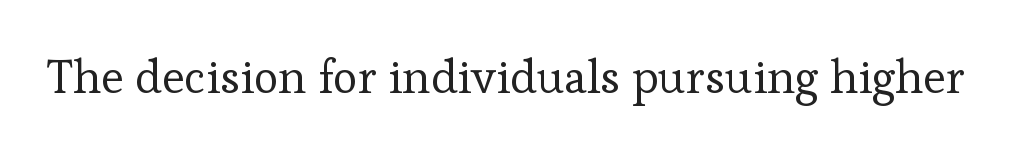
Q: Is the text bold? A: No.
Q: Is the text italic (slanted)? A: No, it is upright.
Q: Is the typeface a serif or a sans-serif typeface? A: Serif.
Q: Is the text underlined? A: No.
Q: Is the spacing between letters normal or unusually wide? A: Normal.
Q: Width (condensed, normal, or wide)? A: Normal.
Q: Stroke contrast? A: Low.
Q: x-height? A: Medium.
Q: Monospaced? A: No.
